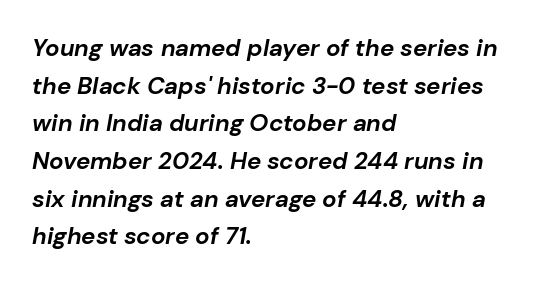
{"italic": "yes", "lean": "right", "slant_degrees": 10, "bold": "yes", "underline": "no", "align": "left", "line_spacing": "normal", "line_spacing_ratio": 1.57, "letter_spacing": "normal", "letter_spacing_em": 0.0, "glyph_px": 24}
